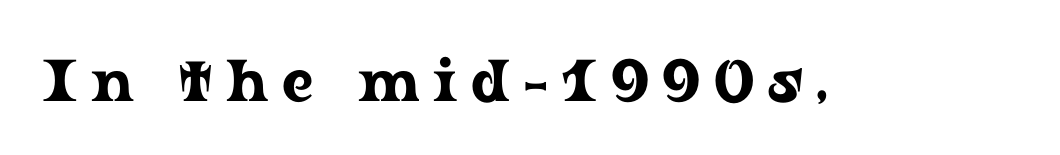
The image shows 59 px wide serif type, upright; set unusually wide letter spacing (+0.23 em), not underlined; low stroke contrast and a medium x-height.
